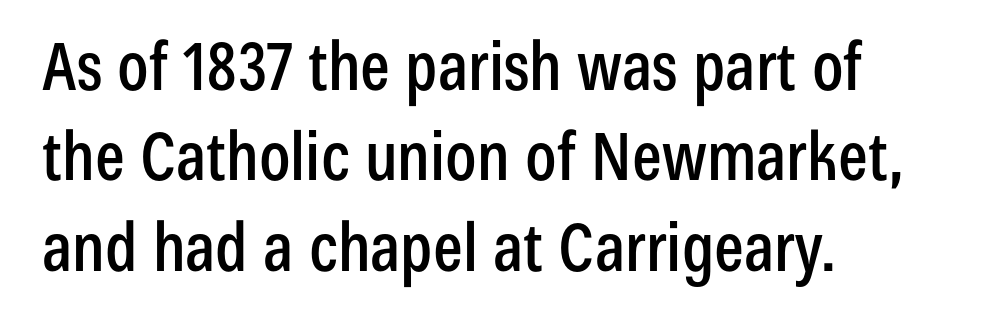
Q: Is the text italic (slanted)? A: No, it is upright.
Q: Is the typeface a serif or a sans-serif typeface? A: Sans-serif.
Q: Is the text underlined? A: No.
Q: How is the paragraph aligned? A: Left-aligned.
Q: Is the spacing between letters normal or unusually wide? A: Normal.
Q: Is the spacing between lines tight, normal or loose? A: Normal.
Q: Width (condensed, normal, or wide)? A: Condensed.
Q: Stroke contrast? A: Low.
Q: x-height? A: Medium.
Q: Monospaced? A: No.
